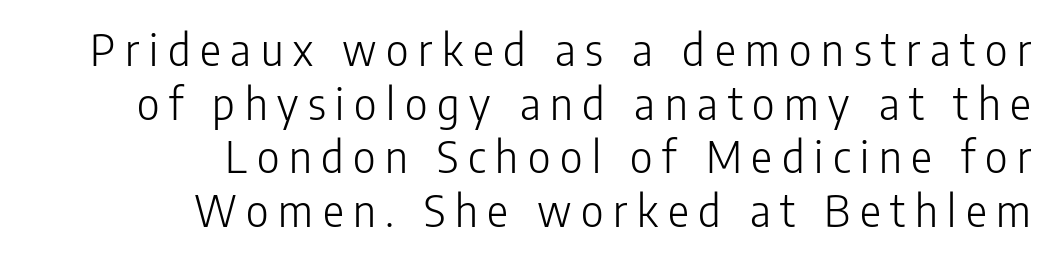
Q: Is the text bold? A: No.
Q: Is the text italic (slanted)? A: No, it is upright.
Q: Is the typeface a serif or a sans-serif typeface? A: Sans-serif.
Q: Is the text underlined? A: No.
Q: How is the paragraph aligned? A: Right-aligned.
Q: Is the spacing between letters normal or unusually wide? A: Unusually wide.
Q: Width (condensed, normal, or wide)? A: Condensed.
Q: Stroke contrast? A: Low.
Q: x-height? A: Medium.
Q: Monospaced? A: No.
